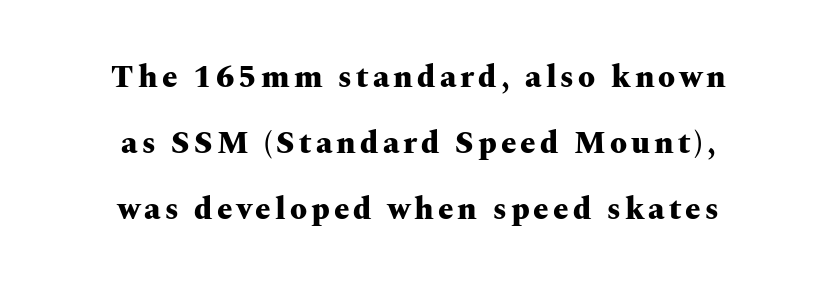
The foot of each line stays bare and open. It's the straight-up-and-down kind of type. As a designer I'd log this as weight 700, bold. What kind of face is this? One with serifs. The face used here is proportionally spaced, like ordinary book or web type. Rows of type keep a wide berth in the vertical direction.
